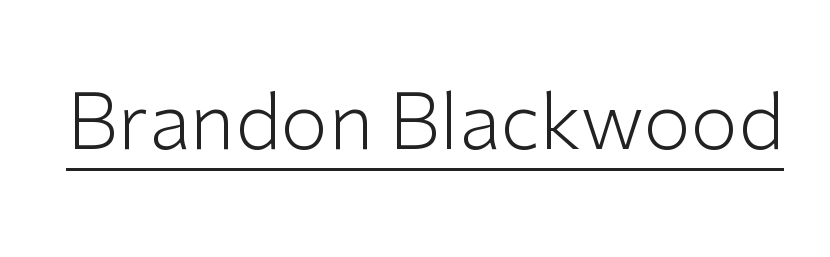
The letters stand upright; this is a roman face. Emphasis is given by a line drawn under the lettering. The face looks like a standard text weight, possibly lighter. The letters advance in unequal steps, a hallmark of proportional type.
